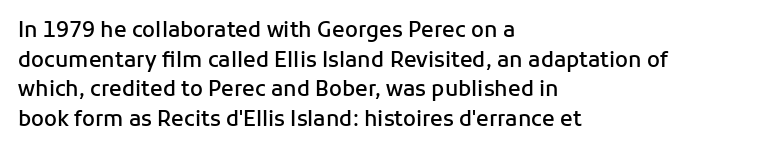
{"italic": "no", "bold": "semi", "underline": "no", "align": "left", "line_spacing": "normal", "line_spacing_ratio": 1.41, "letter_spacing": "normal", "letter_spacing_em": 0.0, "glyph_px": 21}
